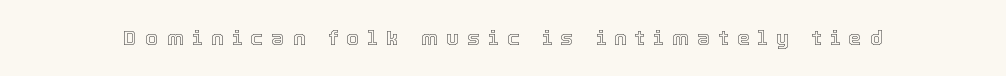
Q: Is the text italic (slanted)? A: No, it is upright.
Q: Is the text underlined? A: No.
Q: Is the spacing between letters normal or unusually wide? A: Unusually wide.
